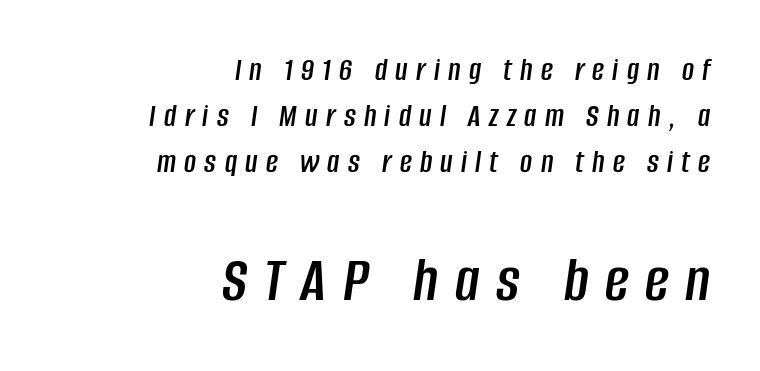
Q: Is the text italic (slanted)? A: Yes, it leans right by about 8 degrees.
Q: Is the text underlined? A: No.
Q: How is the paragraph aligned? A: Right-aligned.
Q: Is the spacing between letters normal or unusually wide? A: Unusually wide.
Q: Is the spacing between lines tight, normal or loose? A: Normal.
Q: Which block of text is set in a larger size, the first (top) or the second (bottom)? A: The second (bottom) one.
Q: Width (condensed, normal, or wide)? A: Condensed.
Q: Stroke contrast? A: Low.
Q: x-height? A: Large.
Q: Monospaced? A: No.
